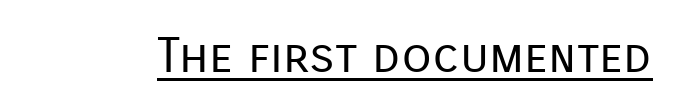
Regarding serifs, this sample does without them. Style check: upright. Is the type heavy? It reads as light-to-regular instead. Note the varied advance widths — an 'i' is clearly narrower than an 'm'. The sample's only ornament is a line tracing under the words.
